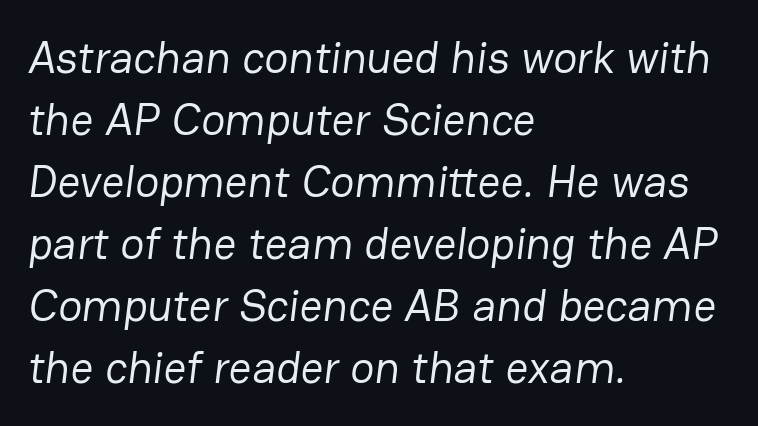
Q: Is the text bold? A: No.
Q: Is the typeface a serif or a sans-serif typeface? A: Sans-serif.
Q: Is the text underlined? A: No.
Q: How is the paragraph aligned? A: Left-aligned.
Q: Is the spacing between letters normal or unusually wide? A: Normal.
Q: Is the spacing between lines tight, normal or loose? A: Normal.
Q: Width (condensed, normal, or wide)? A: Normal.
Q: Stroke contrast? A: Low.
Q: x-height? A: Medium.
Q: Monospaced? A: No.
